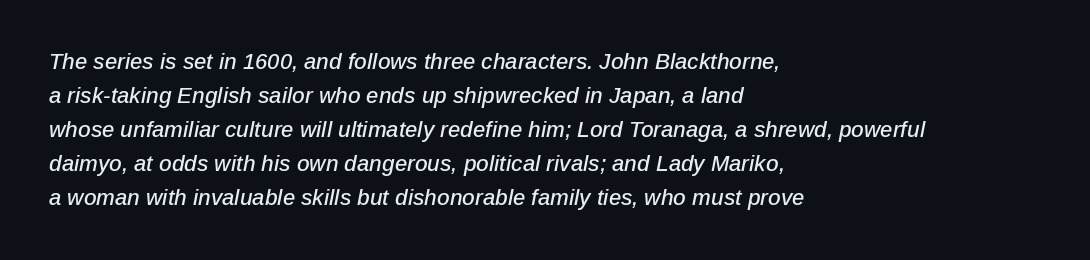
{"italic": "yes", "lean": "right", "slant_degrees": 12, "underline": "no", "align": "left", "line_spacing": "normal", "line_spacing_ratio": 1.55, "letter_spacing": "normal", "letter_spacing_em": 0.0, "glyph_px": 22}
